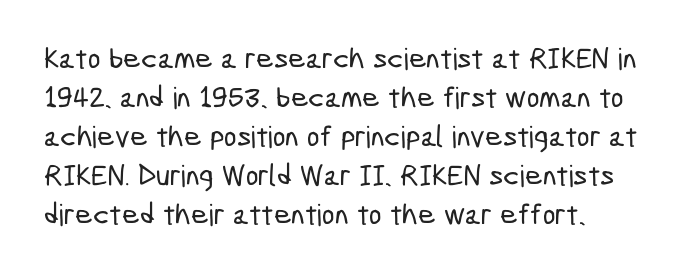
Q: Is the typeface a serif or a sans-serif typeface? A: Sans-serif.
Q: Is the text underlined? A: No.
Q: How is the paragraph aligned? A: Left-aligned.
Q: Is the spacing between letters normal or unusually wide? A: Normal.
Q: Is the spacing between lines tight, normal or loose? A: Normal.
Q: Width (condensed, normal, or wide)? A: Condensed.
Q: Stroke contrast? A: Low.
Q: x-height? A: Medium.
Q: Monospaced? A: No.
